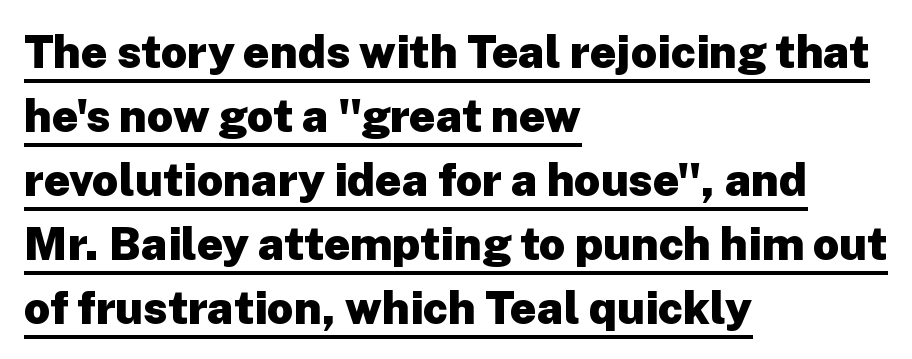
Observe the absence of serifs on each vertical stroke in this sample. Spacing between characters is what you'd get straight out of the box. A dark, heavy texture on the line: the type is bold. These characters rest on top of a visible drawn line. The paragraph has a hard left edge and a soft right edge. Proportional: the letters do not fall into vertical columns.
